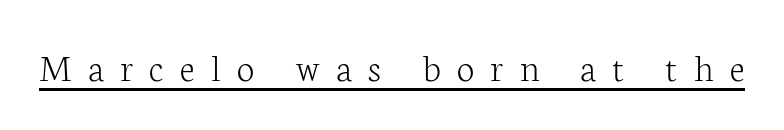
The rendering uses natural spacing where letterforms have individual widths. Is this a heavy cut? Hardly; it is regular or lighter. These characters rest on top of a visible drawn line. In terms of posture, this sample is upright. Is the letter spacing exaggerated? Yes — the characters are pushed far apart. Small tapered or slab feet sit at the stroke ends, so this counts as serif.
